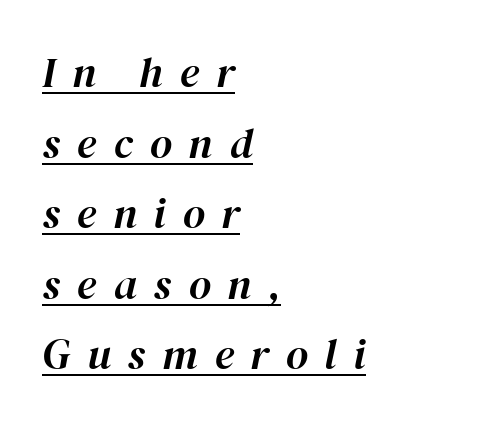
The tracking jumps out immediately: characters are airy and widely separated. The line-height multiplier appears to be the usual default. It's the slanting kind of type. Think of a printed novel: that variable character pitch is what you see here. Where is the straight margin? On the left.
